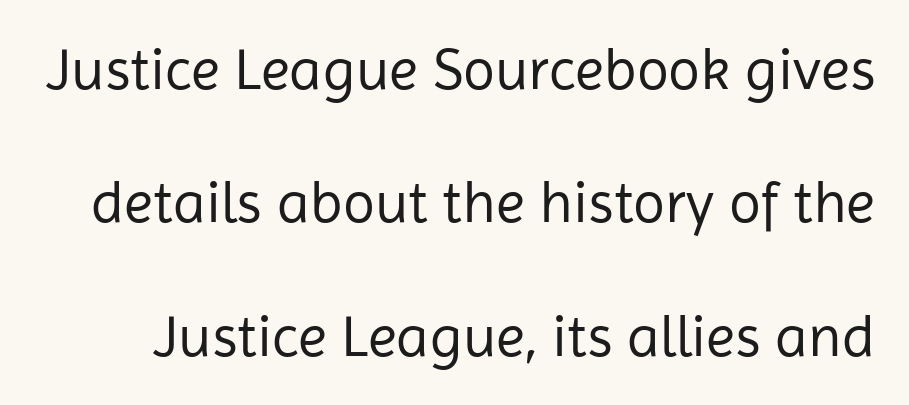
This rendering features lettering with no underline. Tracking here is standard; glyphs follow each other at the usual distance. What's the leading like? Stretched, with rows far apart. Is the type heavy? It reads as light-to-regular instead. Notice how the stems are strictly vertical — no italics here.
